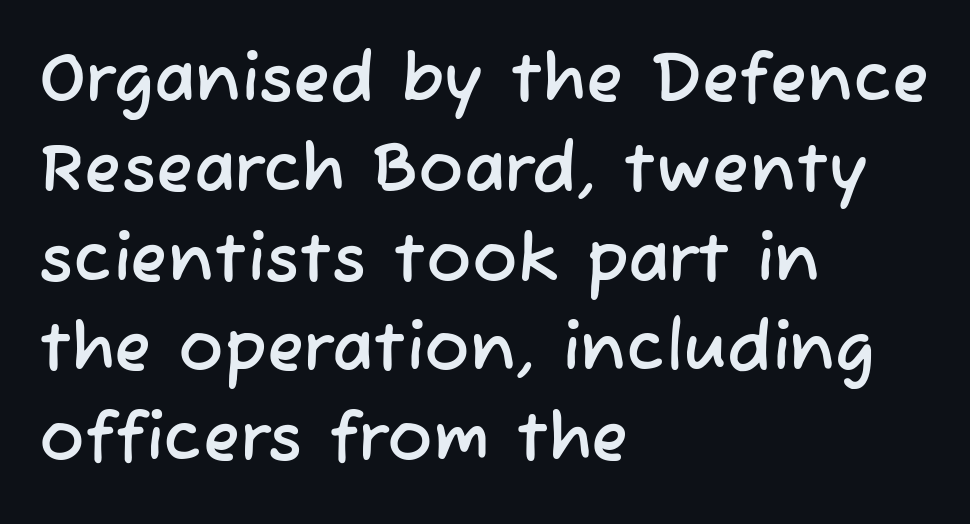
The horizontal fit of the characters is conventional and even. This sample has the flowing, uneven cadence of proportional lettering. Nothing sits at the stroke ends, so this counts as sans-serif. Underlining? Definitely not there. The rag falls on the right side of this text block. What's the leading like? Ordinary, nothing unusual.
